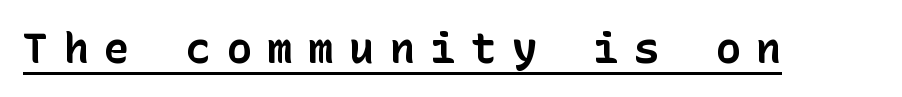
The image shows 42 px bold sans-serif type, upright; set unusually wide letter spacing (+0.37 em), underlined; low stroke contrast and a medium x-height.
